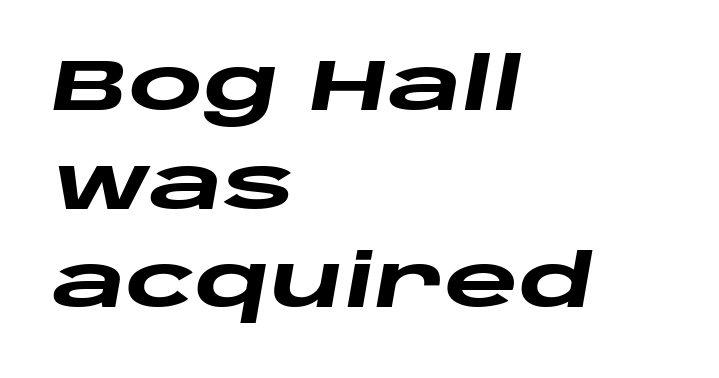
Q: Is the text bold? A: Yes.
Q: Is the text italic (slanted)? A: Yes, it leans right by about 10 degrees.
Q: Is the text underlined? A: No.
Q: How is the paragraph aligned? A: Left-aligned.
Q: Is the spacing between letters normal or unusually wide? A: Normal.
Q: Is the spacing between lines tight, normal or loose? A: Normal.
Q: Width (condensed, normal, or wide)? A: Wide.
Q: Stroke contrast? A: Low.
Q: x-height? A: Large.
Q: Monospaced? A: No.
